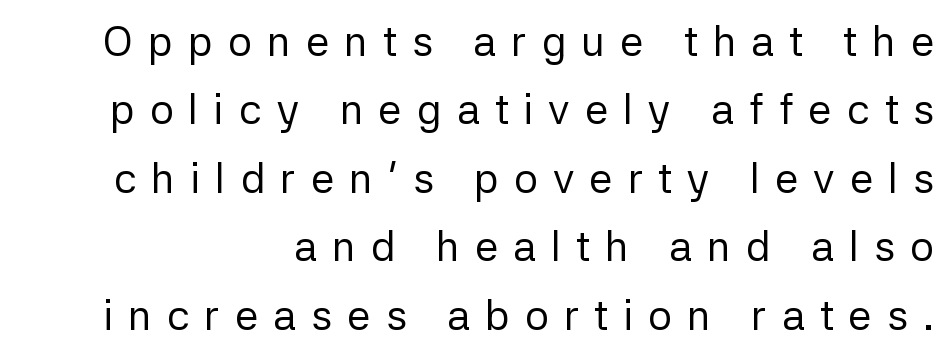
{"serif": "no", "italic": "no", "bold": "no", "weight": "regular", "width": "normal", "stroke_contrast": "low", "x_height": "medium", "monospaced": "no", "underline": "no", "align": "right", "line_spacing": "normal", "line_spacing_ratio": 1.63, "letter_spacing": "wide", "letter_spacing_em": 0.36, "glyph_px": 42}
